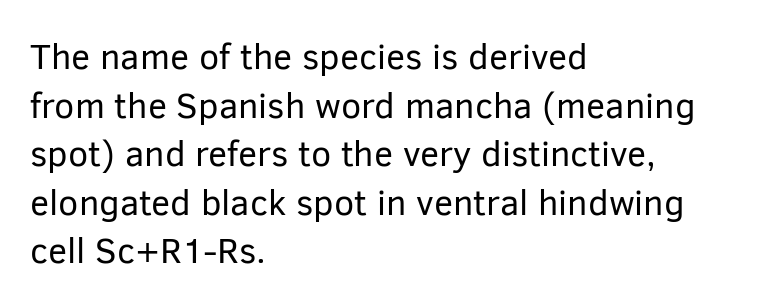
The image shows 36 px regular-weight sans-serif type, upright; set left-aligned, normal line spacing (1.35x), normal letter spacing, not underlined; low stroke contrast and a medium x-height.
